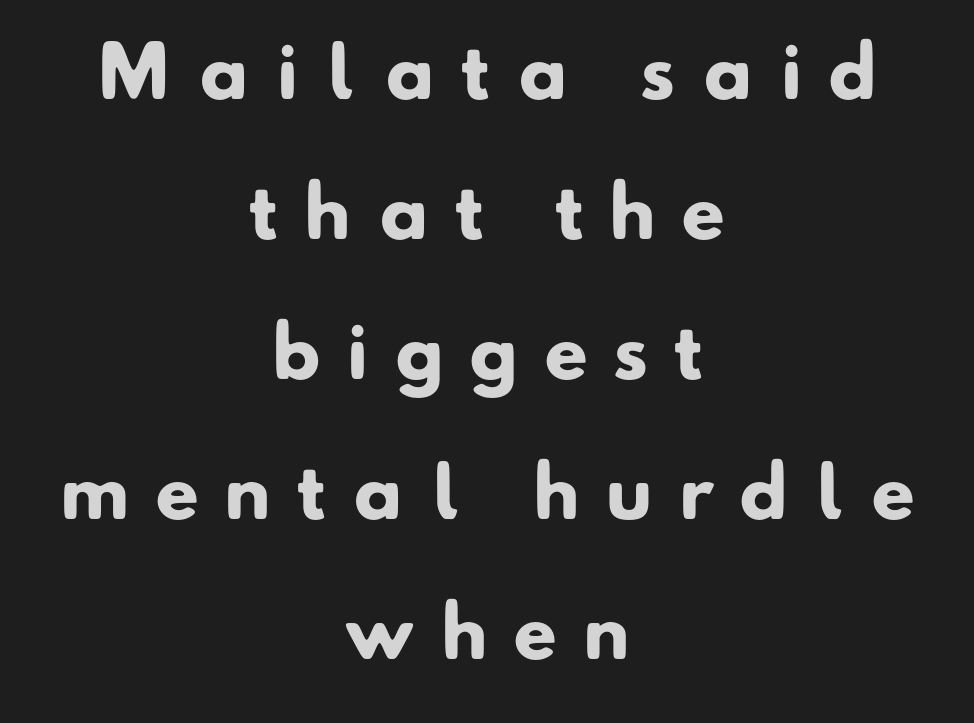
The image shows 70 px heavy sans-serif type; set centered, loose line spacing (2.0x), unusually wide letter spacing (+0.38 em), not underlined; low stroke contrast and a small x-height.
